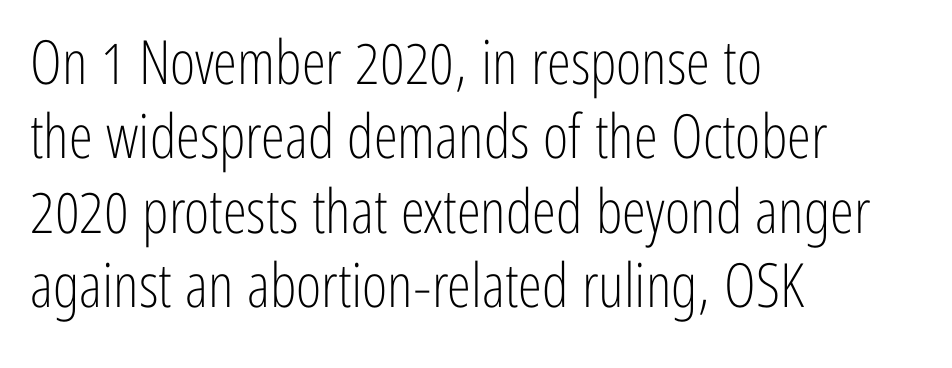
{"serif": "no", "italic": "no", "bold": "no", "weight": "light", "width": "condensed", "stroke_contrast": "low", "x_height": "medium", "monospaced": "no", "underline": "no", "align": "left", "line_spacing_ratio": 1.22, "letter_spacing": "normal", "letter_spacing_em": 0.0, "glyph_px": 61}
